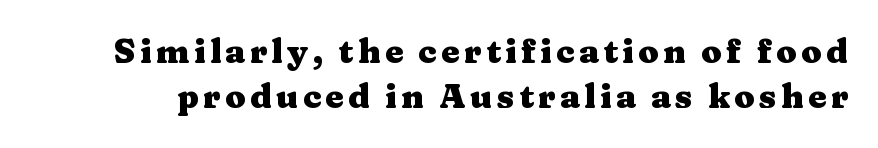
Q: Is the text bold? A: Yes.
Q: Is the text italic (slanted)? A: No, it is upright.
Q: Is the typeface a serif or a sans-serif typeface? A: Serif.
Q: Is the text underlined? A: No.
Q: Is the spacing between lines tight, normal or loose? A: Normal.
Q: Width (condensed, normal, or wide)? A: Wide.
Q: Stroke contrast? A: Medium.
Q: x-height? A: Medium.
Q: Monospaced? A: No.
